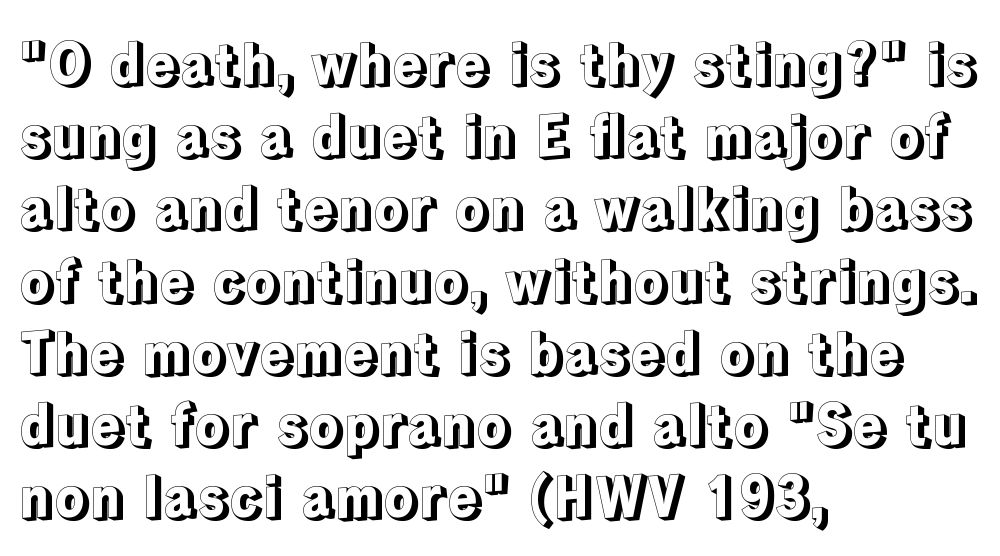
{"italic": "no", "width": "normal", "x_height": "medium", "monospaced": "no", "underline": "no", "align": "left", "line_spacing": "normal", "line_spacing_ratio": 1.29, "letter_spacing": "normal", "letter_spacing_em": 0.0, "glyph_px": 56}
